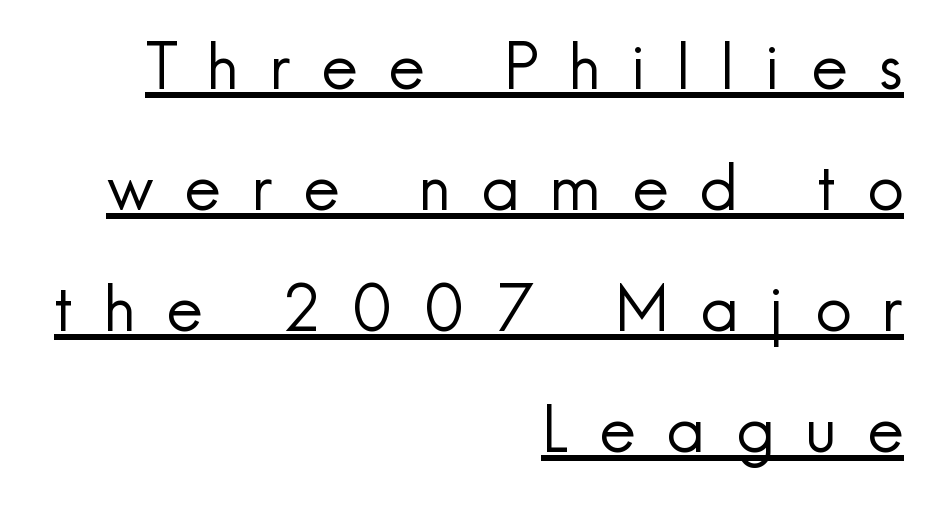
Letterform terminals end flat and unadorned throughout the passage. This sample has the flowing, uneven cadence of proportional lettering. Caption: multi-line text, flush right, ragged left. Does the lettering tilt? It doesn't — this is upright. Stroke thickness stays within the range of a standard reading face or lighter.
